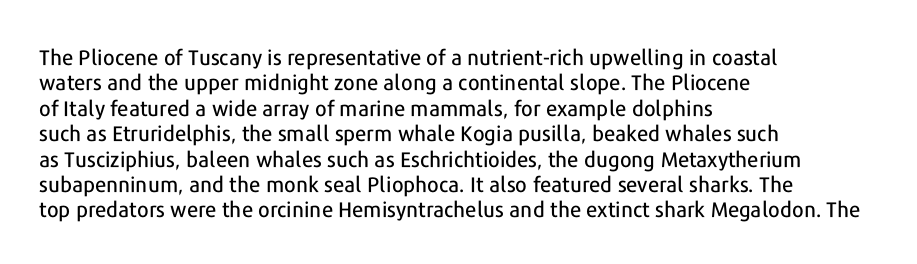
{"italic": "no", "underline": "no", "align": "left", "line_spacing_ratio": 1.21, "letter_spacing": "normal", "letter_spacing_em": 0.0, "glyph_px": 21}
